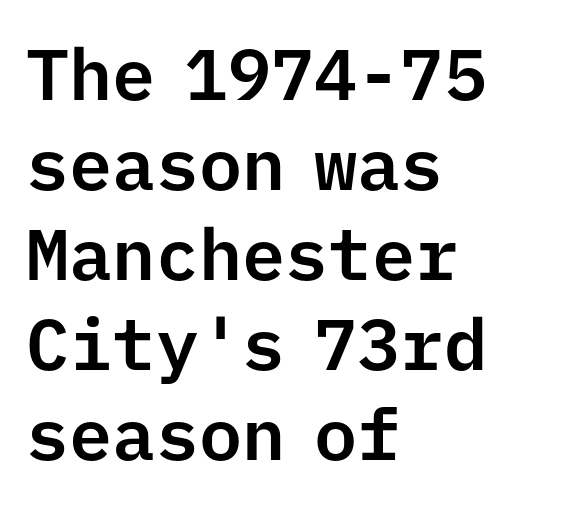
Do the characters align in a grid? Yes, the font is monospaced. Line spacing here is normal. Layout note: lines flush left. No extra tracking has been applied to these lines.
